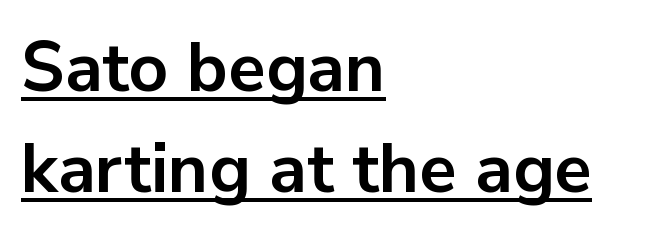
{"serif": "no", "italic": "no", "bold": "yes", "weight": "bold", "width": "normal", "stroke_contrast": "low", "x_height": "medium", "monospaced": "no", "underline": "yes", "align": "left", "line_spacing": "normal", "line_spacing_ratio": 1.47, "letter_spacing": "normal", "letter_spacing_em": 0.0, "glyph_px": 69}
